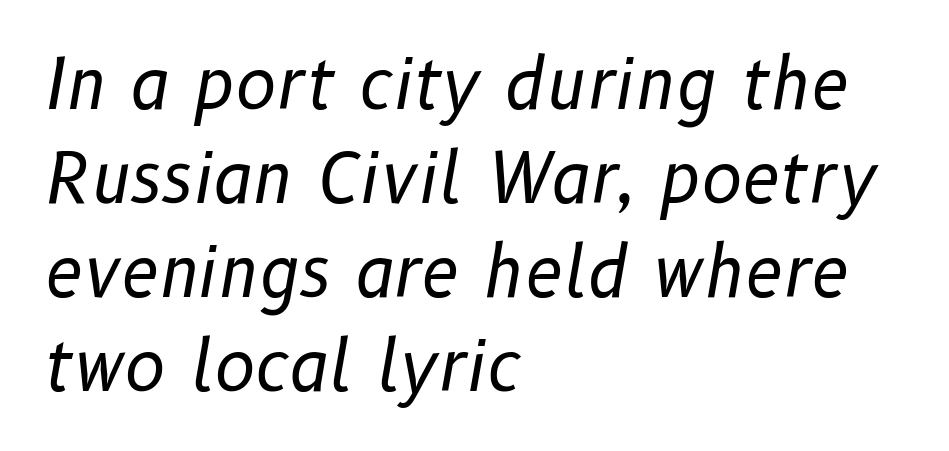
Do the characters align in a grid? No, the font is proportional. The text block is weighted toward the left margin, trailing off unevenly rightward. No extra ink here — the face is not bold. Clear beneath every line of the passage.
